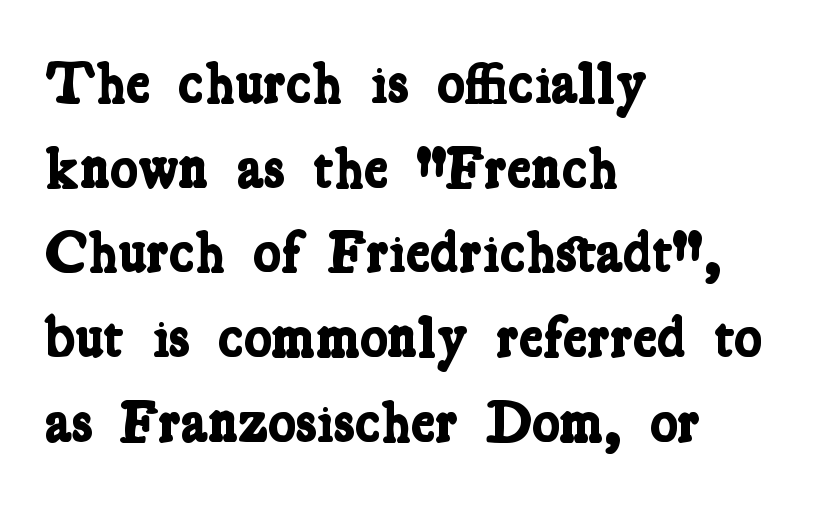
The image shows 58 px bold, condensed serif type; set left-aligned, normal line spacing (1.46x), normal letter spacing, not underlined; low stroke contrast and a medium x-height.
